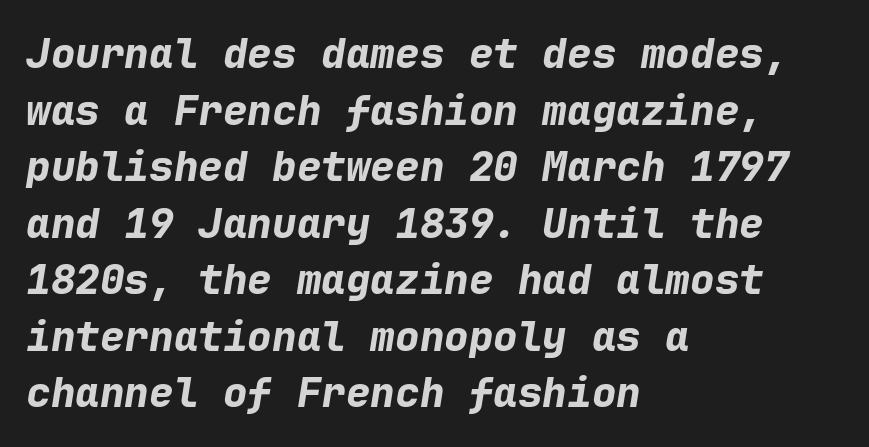
If you measured baseline to baseline, you'd find a middling distance. The rendering uses typewriter-style spacing with identical character cells. The glyphs have the mass of a bold cut. Tracking value appears to be zero — textbook default spacing.
